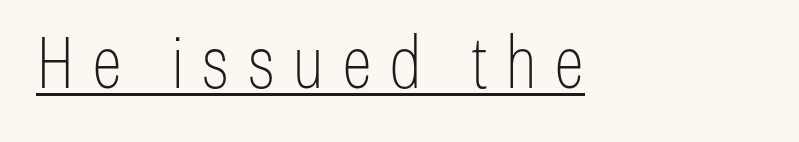
{"serif": "no", "italic": "no", "bold": "no", "weight": "thin", "width": "condensed", "stroke_contrast": "low", "x_height": "medium", "monospaced": "no", "underline": "yes", "letter_spacing": "wide", "letter_spacing_em": 0.24, "glyph_px": 72}
